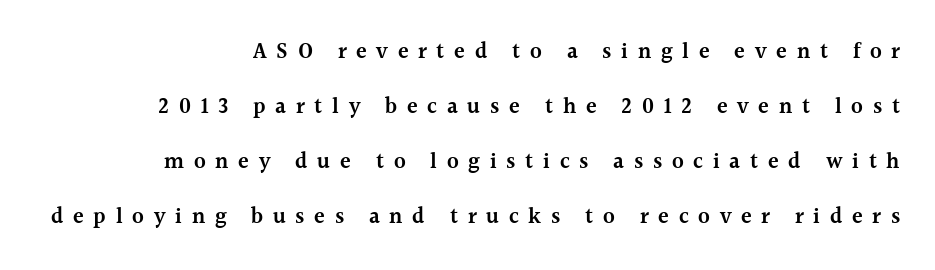
Q: Is the text bold? A: Semi-bold.
Q: Is the text italic (slanted)? A: No, it is upright.
Q: Is the text underlined? A: No.
Q: How is the paragraph aligned? A: Right-aligned.
Q: Is the spacing between letters normal or unusually wide? A: Unusually wide.
Q: Is the spacing between lines tight, normal or loose? A: Loose.
